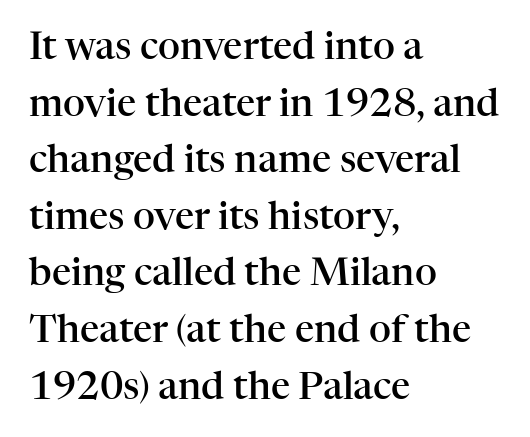
Q: Is the text bold? A: Semi-bold.
Q: Is the text italic (slanted)? A: No, it is upright.
Q: Is the typeface a serif or a sans-serif typeface? A: Serif.
Q: Is the text underlined? A: No.
Q: How is the paragraph aligned? A: Left-aligned.
Q: Is the spacing between letters normal or unusually wide? A: Normal.
Q: Is the spacing between lines tight, normal or loose? A: Normal.
Q: Width (condensed, normal, or wide)? A: Normal.
Q: Stroke contrast? A: High.
Q: x-height? A: Medium.
Q: Monospaced? A: No.
